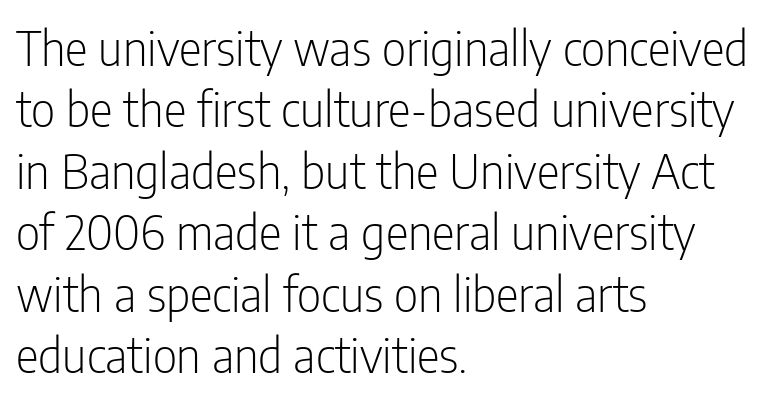
The image shows 48 px light, condensed sans-serif type, upright; set left-aligned, normal line spacing (1.28x), normal letter spacing, not underlined; low stroke contrast and a medium x-height.
